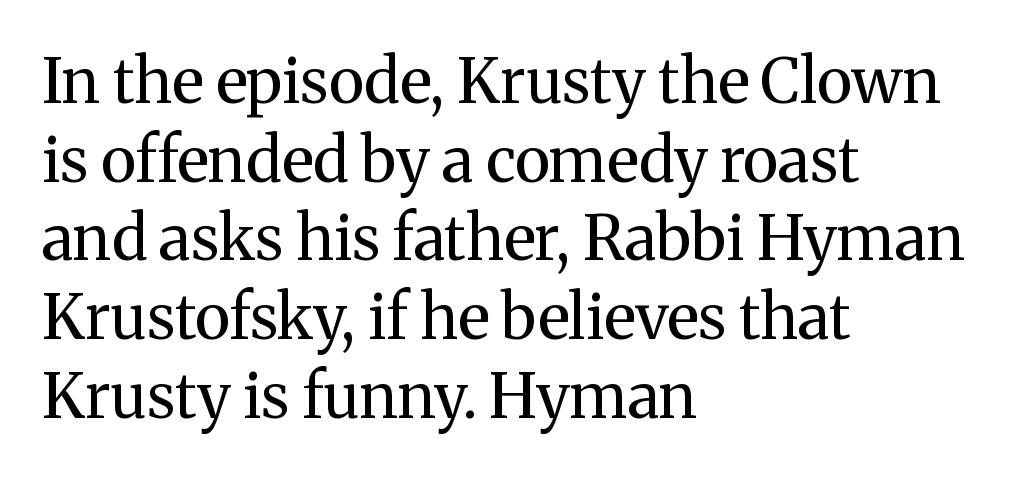
Q: Is the text bold? A: No.
Q: Is the text italic (slanted)? A: No, it is upright.
Q: Is the typeface a serif or a sans-serif typeface? A: Serif.
Q: Is the text underlined? A: No.
Q: How is the paragraph aligned? A: Left-aligned.
Q: Is the spacing between letters normal or unusually wide? A: Normal.
Q: Is the spacing between lines tight, normal or loose? A: Normal.
Q: Width (condensed, normal, or wide)? A: Normal.
Q: Stroke contrast? A: Medium.
Q: x-height? A: Medium.
Q: Monospaced? A: No.
